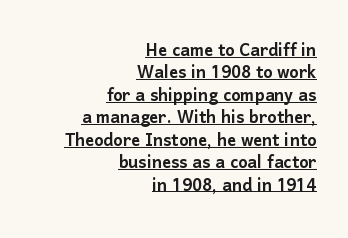
{"italic": "no", "underline": "yes", "align": "right", "line_spacing": "tight", "line_spacing_ratio": 1.02, "letter_spacing": "normal", "letter_spacing_em": 0.0, "glyph_px": 22}
